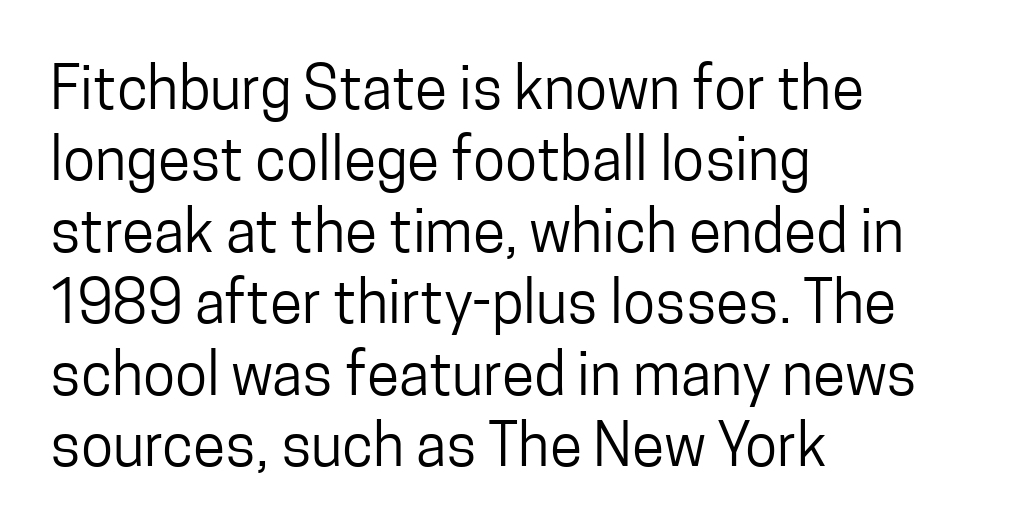
The image shows 59 px regular-weight, condensed sans-serif type, upright; set left-aligned, line spacing 1.21x, normal letter spacing, not underlined; low stroke contrast and a medium x-height.
